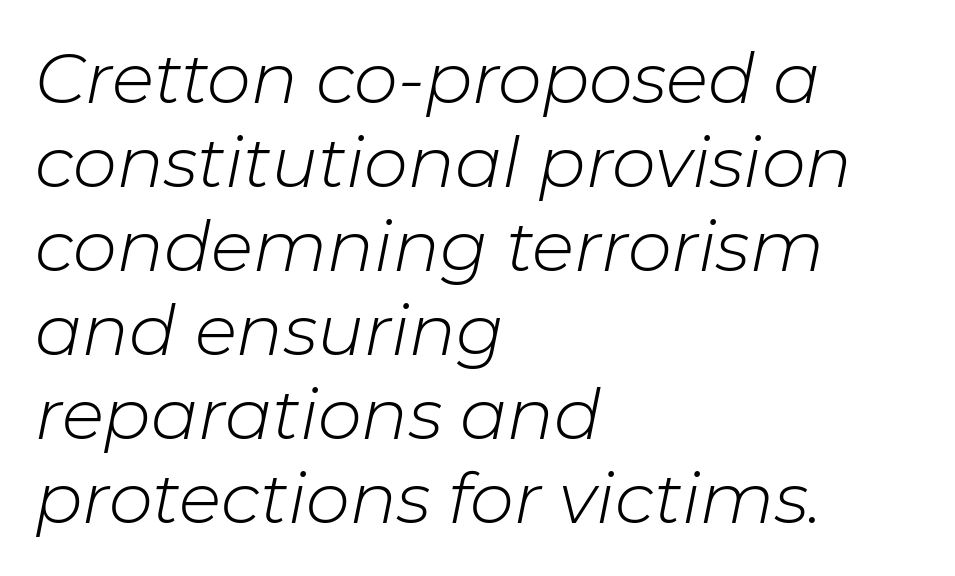
{"italic": "yes", "lean": "right", "slant_degrees": 11, "bold": "no", "weight": "light", "width": "normal", "stroke_contrast": "low", "x_height": "medium", "monospaced": "no", "underline": "no", "align": "left", "line_spacing_ratio": 1.2, "letter_spacing": "normal", "letter_spacing_em": 0.0, "glyph_px": 70}
